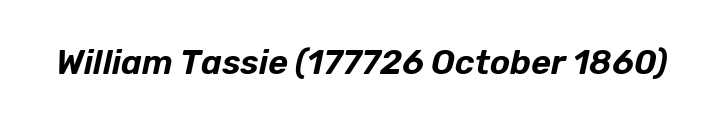
Looking at the ascenders, they clearly lean. Varying glyph widths throughout — classic text-font behaviour. Tracking here is standard; glyphs follow each other at the usual distance. The string is rendered with underlining switched off.
